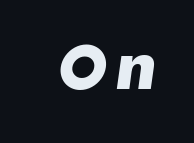
{"italic": "yes", "lean": "right", "slant_degrees": 8, "bold": "yes", "weight": "heavy", "width": "normal", "stroke_contrast": "low", "x_height": "medium", "monospaced": "no", "underline": "no", "glyph_px": 66}
